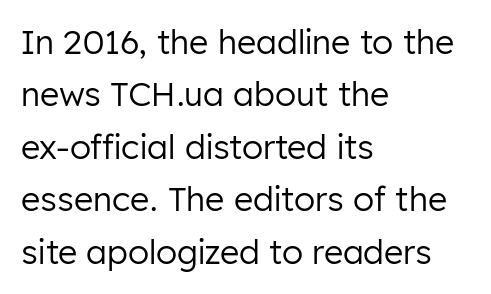
Q: Is the text bold? A: No.
Q: Is the text italic (slanted)? A: No, it is upright.
Q: Is the typeface a serif or a sans-serif typeface? A: Sans-serif.
Q: Is the text underlined? A: No.
Q: How is the paragraph aligned? A: Left-aligned.
Q: Is the spacing between letters normal or unusually wide? A: Normal.
Q: Is the spacing between lines tight, normal or loose? A: Normal.
Q: Width (condensed, normal, or wide)? A: Normal.
Q: Stroke contrast? A: Low.
Q: x-height? A: Medium.
Q: Monospaced? A: No.
